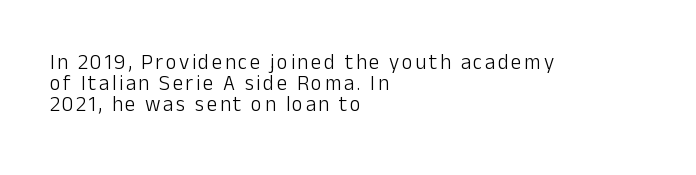
Q: Is the text bold? A: No.
Q: Is the text italic (slanted)? A: No, it is upright.
Q: Is the text underlined? A: No.
Q: How is the paragraph aligned? A: Left-aligned.
Q: Is the spacing between lines tight, normal or loose? A: Tight.
